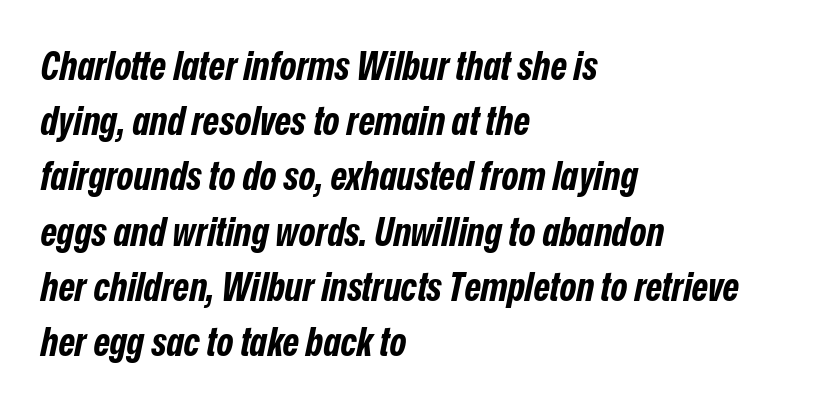
The image shows 40 px bold, condensed type, italic (leaning right); set left-aligned, normal line spacing (1.38x), normal letter spacing, not underlined; low stroke contrast and a medium x-height.
